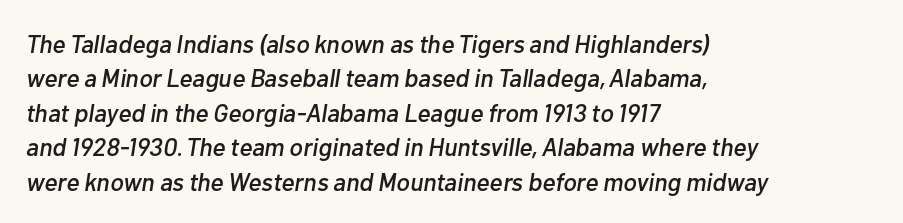
The image shows 25 px text type, italic (leaning right); set left-aligned, normal line spacing (1.38x), normal letter spacing, not underlined.
